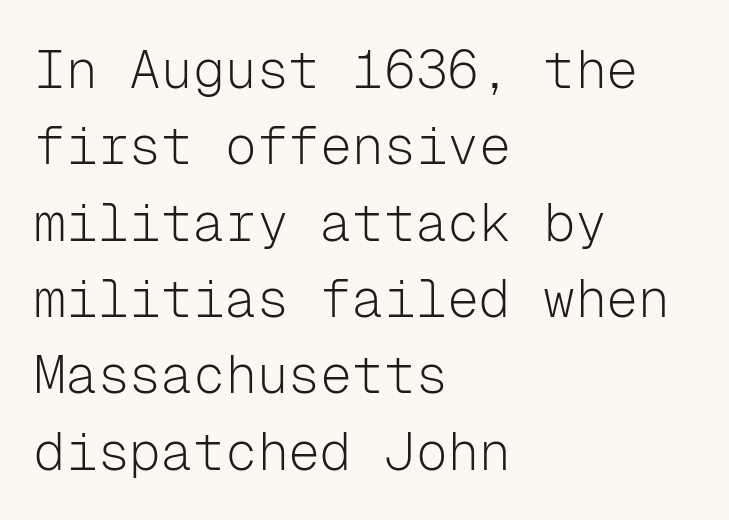
Q: Is the text bold? A: No.
Q: Is the text italic (slanted)? A: No, it is upright.
Q: Is the typeface a serif or a sans-serif typeface? A: Sans-serif.
Q: Is the text underlined? A: No.
Q: How is the paragraph aligned? A: Left-aligned.
Q: Is the spacing between letters normal or unusually wide? A: Normal.
Q: Is the spacing between lines tight, normal or loose? A: Normal.
Q: Width (condensed, normal, or wide)? A: Normal.
Q: Stroke contrast? A: Low.
Q: x-height? A: Medium.
Q: Monospaced? A: Yes.
